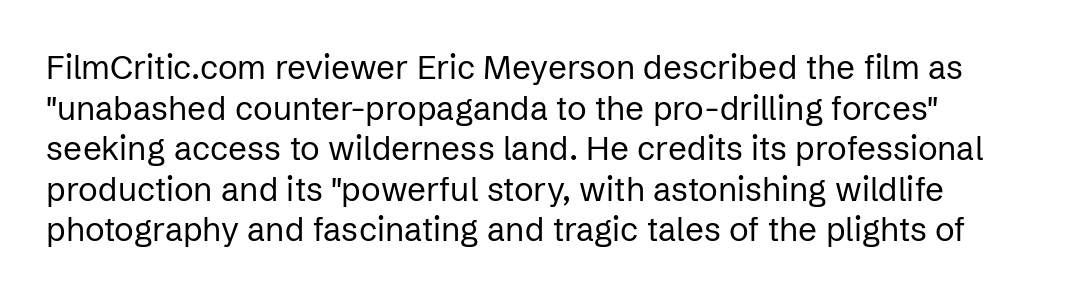
Q: Is the text bold? A: No.
Q: Is the text italic (slanted)? A: No, it is upright.
Q: Is the typeface a serif or a sans-serif typeface? A: Sans-serif.
Q: Is the text underlined? A: No.
Q: Is the spacing between letters normal or unusually wide? A: Normal.
Q: Width (condensed, normal, or wide)? A: Normal.
Q: Stroke contrast? A: Low.
Q: x-height? A: Medium.
Q: Monospaced? A: No.
